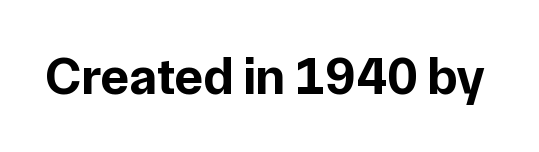
Nobody touched the tracking dial on this one. Character widths vary here, with narrow letters taking less room than wide ones. Heft: maximum for text — a bold. To sum up the face: it is a sans, with no serifs. Unmarked baselines from the first word to the last.
